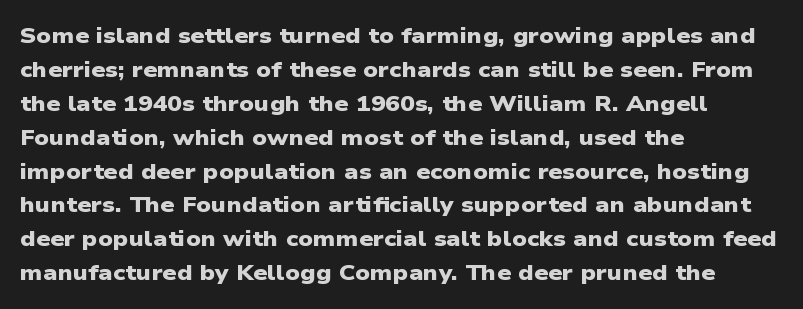
The image shows 22 px bold type; set left-aligned, normal line spacing (1.54x), normal letter spacing, not underlined.
